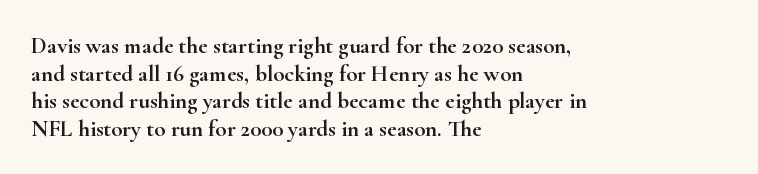
The image shows 23 px text type, upright; set left-aligned, line spacing 1.2x, normal letter spacing, not underlined.
